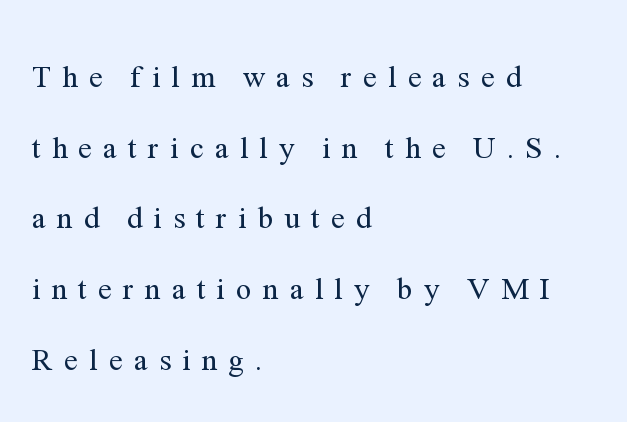
The text block is weighted toward the left margin, trailing off unevenly rightward. Every character sits straight up, as roman type does. The designer went with a serif here, giving each stem small feet. Check under the words: just untouched page. A light-to-regular cut is what we see here. The passage shown is typed in a proportional face where columns would drift.
